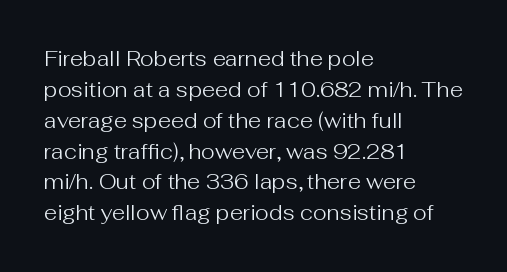
{"italic": "no", "bold": "no", "underline": "no", "align": "left", "line_spacing": "normal", "line_spacing_ratio": 1.47, "letter_spacing": "normal", "letter_spacing_em": 0.0, "glyph_px": 21}
